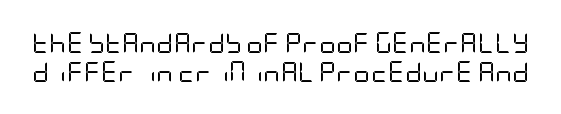
{"italic": "no", "bold": "no", "underline": "no", "line_spacing": "normal", "line_spacing_ratio": 1.37, "letter_spacing": "normal", "letter_spacing_em": 0.0, "glyph_px": 21}
